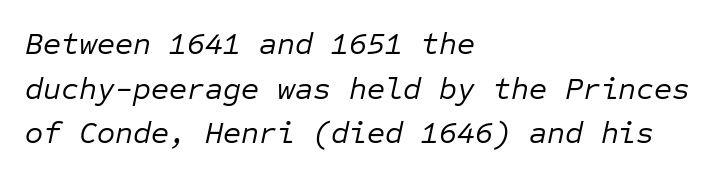
The image shows 31 px regular-weight type, italic (leaning right), monospaced; set left-aligned, normal line spacing (1.44x), normal letter spacing, not underlined; low stroke contrast and a medium x-height.
